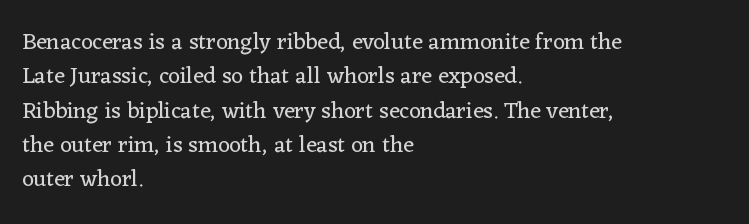
The vertical gap from one line to the next is medium. These lines were composed using upright roman letters. Horizontal alignment here is leftward, the default for most running prose. The gaps between neighbouring characters are ordinary and unremarkable. Weight: regular or lighter.
